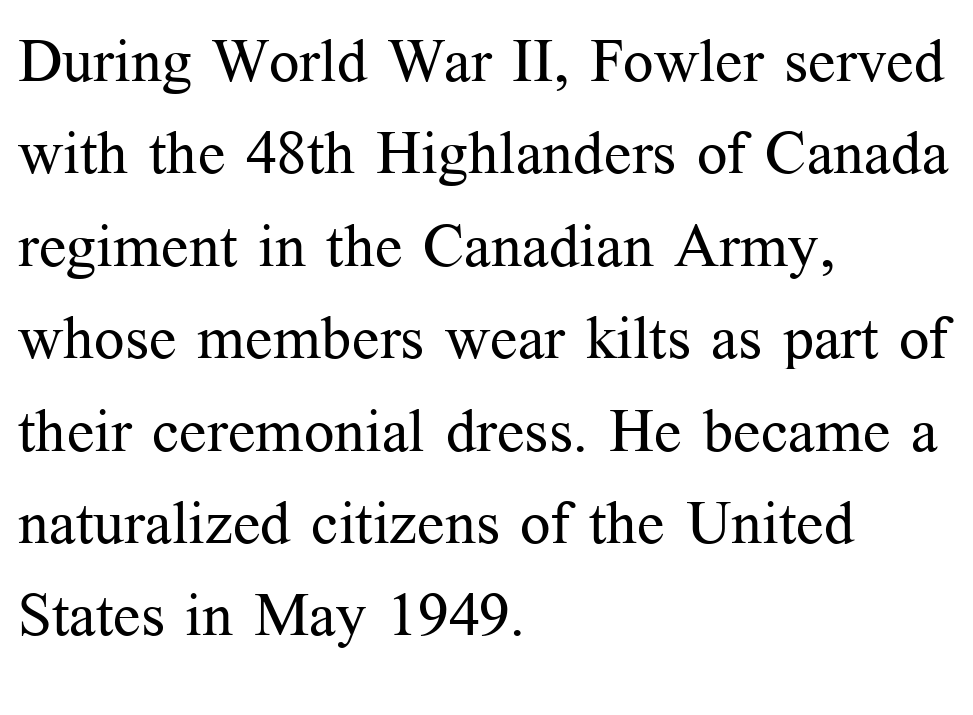
If you measured baseline to baseline, you'd find a middling distance. Small tapered or slab feet sit at the stroke ends, so this counts as serif. This reads as an unemphasized weight, regular at the heaviest. Is there any slant? The stems are plumb. No word sits above an underline. Default kerning and tracking; the words read as compact shapes.
